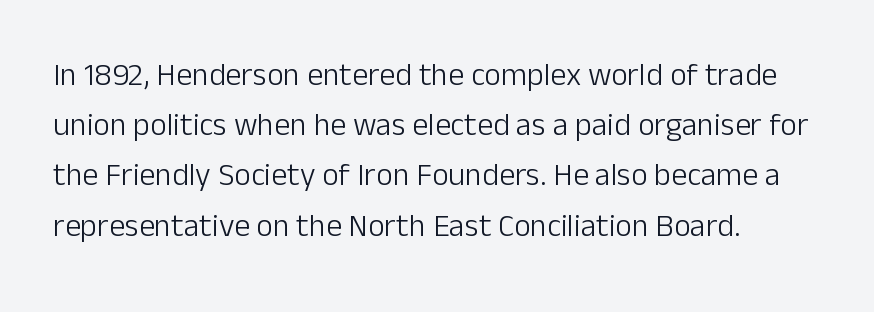
{"serif": "no", "italic": "no", "bold": "no", "weight": "light", "width": "normal", "stroke_contrast": "low", "x_height": "medium", "monospaced": "no", "underline": "no", "align": "left", "line_spacing": "normal", "line_spacing_ratio": 1.57, "letter_spacing": "normal", "letter_spacing_em": 0.0, "glyph_px": 32}
